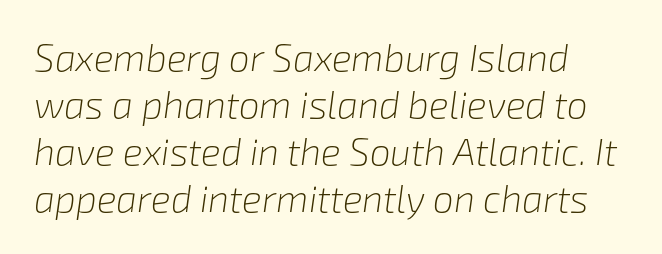
Glance below the letters and you will spot only blank space. Looking at the ascenders, they clearly lean. This reads as an unemphasized weight, regular at the heaviest. Students, observe: this is what conventionally led text looks like. Letter spacing: default. Is this a fixed-width face? No — the glyphs have proportional, varying widths.
